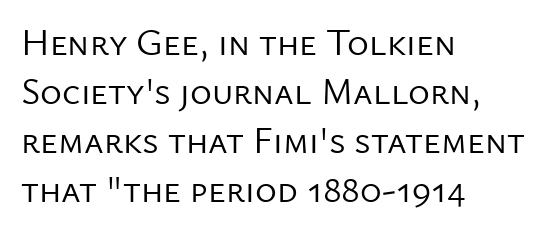
The image shows 37 px regular-weight sans-serif type, upright; set left-aligned, normal line spacing (1.32x), normal letter spacing, not underlined; low stroke contrast and a medium x-height.
